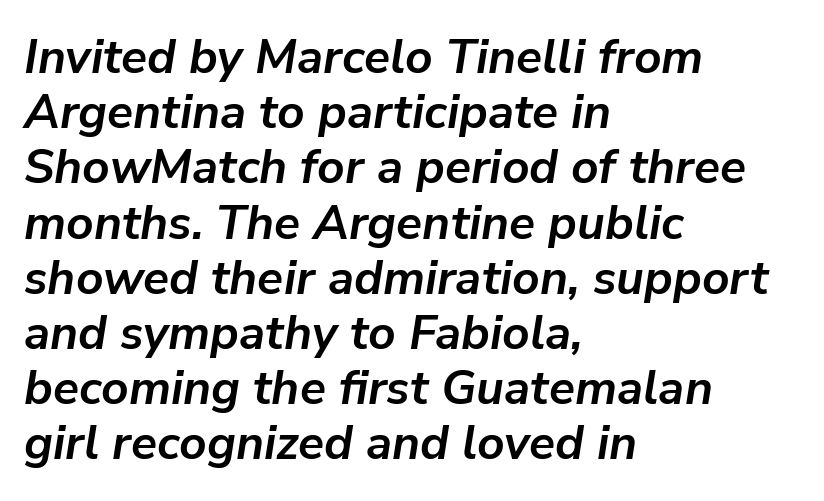
{"italic": "yes", "lean": "right", "slant_degrees": 9, "bold": "yes", "weight": "semibold", "width": "normal", "stroke_contrast": "low", "x_height": "medium", "monospaced": "no", "underline": "no", "align": "left", "line_spacing": "tight", "line_spacing_ratio": 1.15, "letter_spacing": "normal", "letter_spacing_em": 0.0, "glyph_px": 48}
